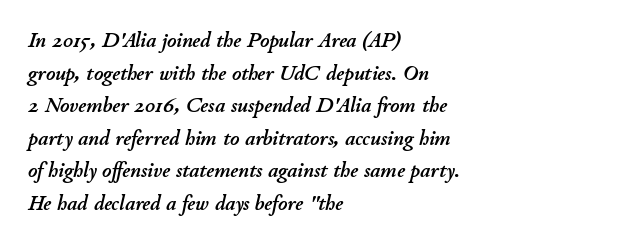
Q: Is the text italic (slanted)? A: Yes, it leans right by about 11 degrees.
Q: Is the text underlined? A: No.
Q: How is the paragraph aligned? A: Left-aligned.
Q: Is the spacing between letters normal or unusually wide? A: Normal.
Q: Is the spacing between lines tight, normal or loose? A: Normal.
